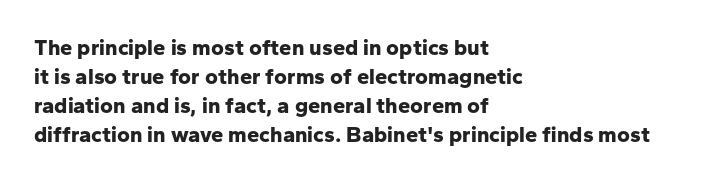
Q: Is the text bold? A: Yes.
Q: Is the text italic (slanted)? A: No, it is upright.
Q: Is the text underlined? A: No.
Q: How is the paragraph aligned? A: Left-aligned.
Q: Is the spacing between letters normal or unusually wide? A: Normal.
Q: Is the spacing between lines tight, normal or loose? A: Normal.
